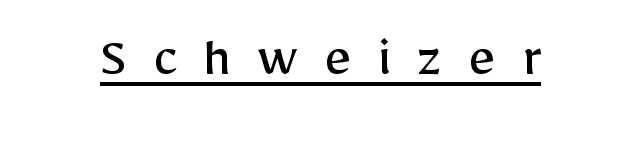
How are the letters spaced? Widely, with obvious added tracking. Designer's note — italics off, roman on. The cut favours lightness, reaching ordinary text weight at its darkest. Examine the stroke ends and you'll find no serifs.
